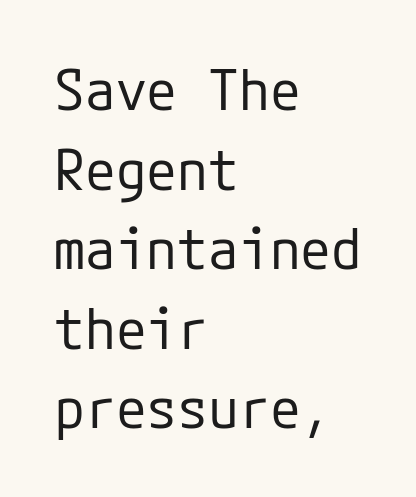
Q: Is the text bold? A: No.
Q: Is the text italic (slanted)? A: No, it is upright.
Q: Is the typeface a serif or a sans-serif typeface? A: Sans-serif.
Q: Is the text underlined? A: No.
Q: How is the paragraph aligned? A: Left-aligned.
Q: Is the spacing between letters normal or unusually wide? A: Normal.
Q: Is the spacing between lines tight, normal or loose? A: Normal.
Q: Width (condensed, normal, or wide)? A: Normal.
Q: Stroke contrast? A: Low.
Q: x-height? A: Medium.
